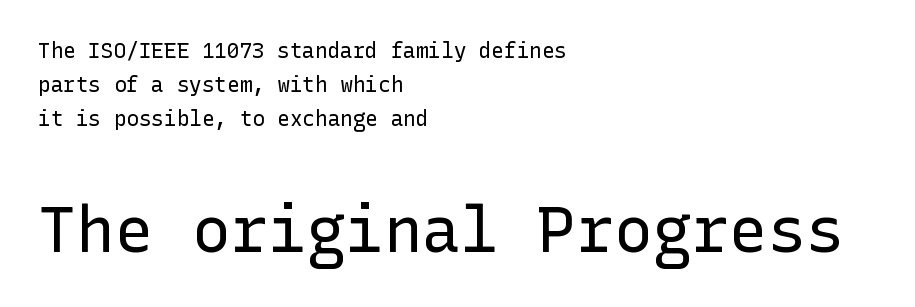
This is roman type, the default non-slanted kind. Type without underlining. Visually the block forms a straight wall on the left and a jagged coastline on the right. The characters are drawn with everyday or finer stroke widths. Serifs: no, the terminals of the letterforms are clean. This rendering leaves character spacing at its baseline value.
